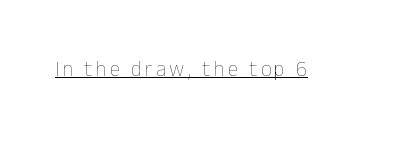
The image shows 21 px text type, upright; set underlined.
